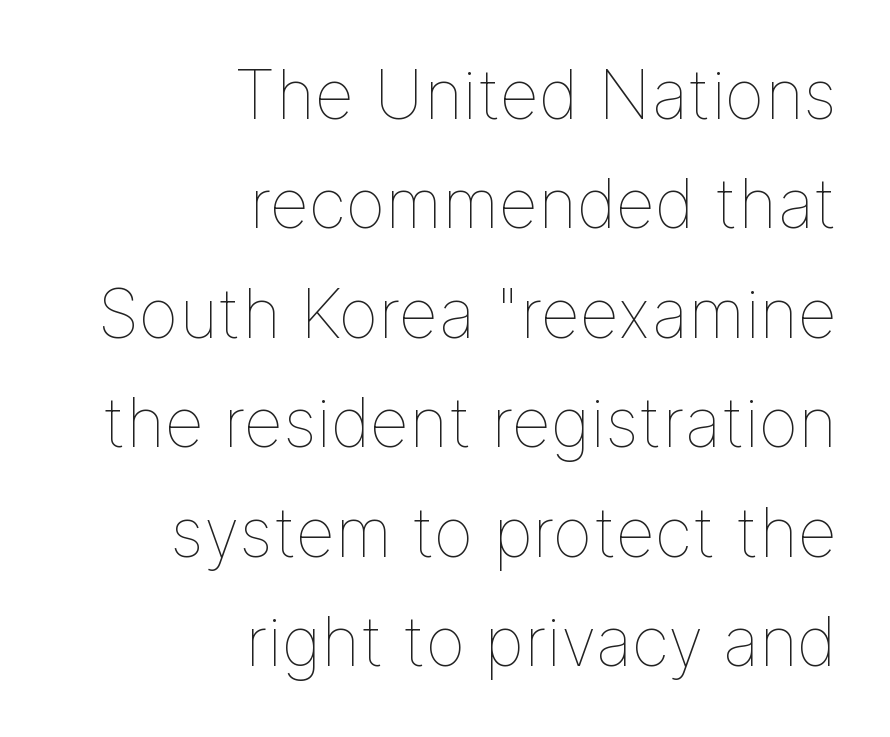
You could not count columns in this text — the font is proportionally spaced. This sample is right-justified, so line beginnings fall wherever the words allow. No extra ink here — the face is not bold. Letters rest on an invisible, unmarked baseline. In terms of letterspacing, this is plain default setting. These lines sit exactly where default settings would place them.
